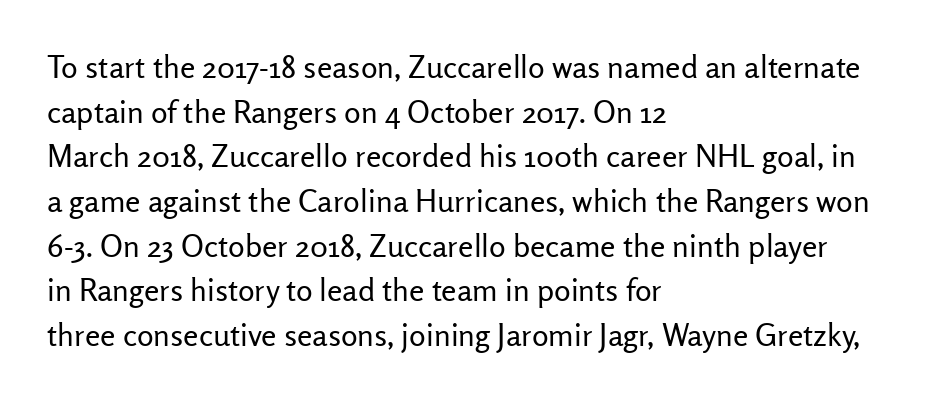
The image shows 31 px regular-weight sans-serif type, upright; set left-aligned, normal line spacing (1.44x), normal letter spacing, not underlined; low stroke contrast and a medium x-height.
